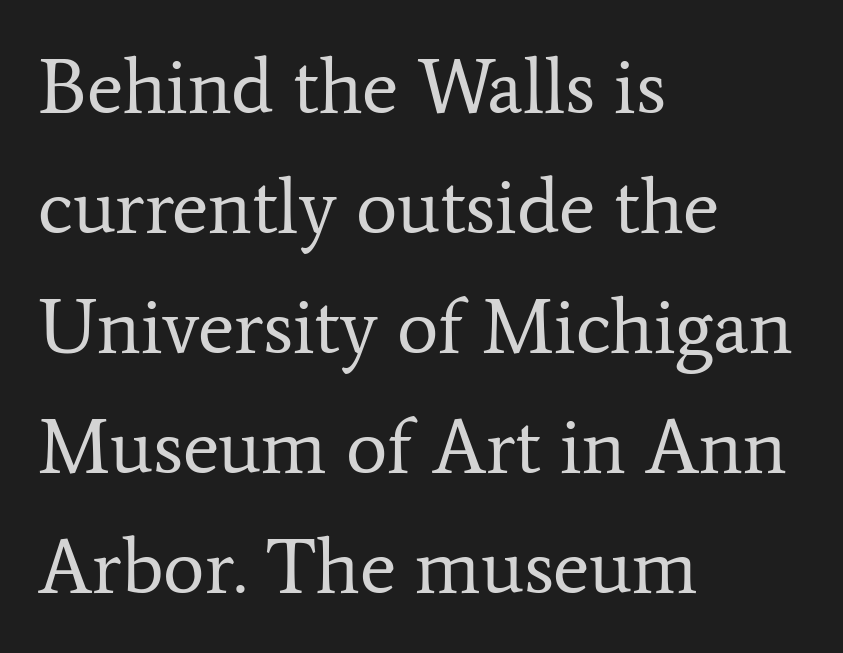
The image shows 78 px regular-weight serif type, upright; set left-aligned, normal line spacing (1.54x), normal letter spacing, not underlined; low stroke contrast and a medium x-height.
